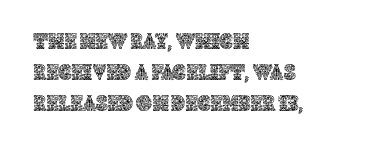
{"italic": "no", "underline": "no", "align": "left", "line_spacing": "normal", "line_spacing_ratio": 1.41, "letter_spacing": "normal", "letter_spacing_em": 0.0, "glyph_px": 22}
